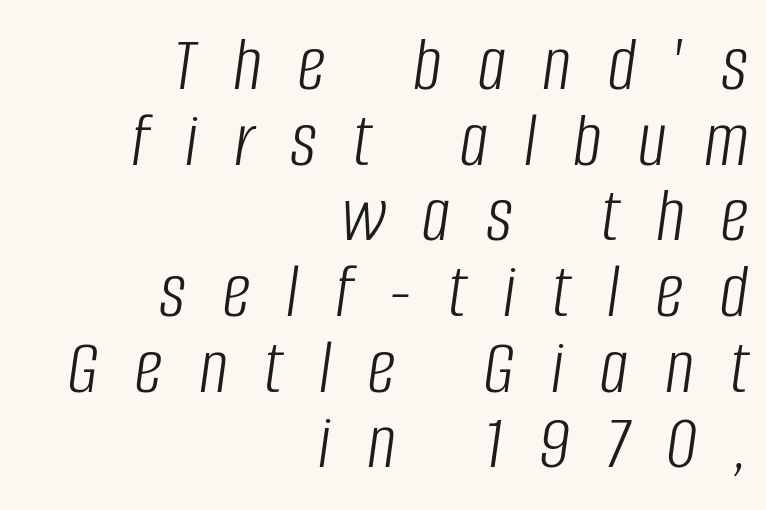
The image shows 78 px light, condensed type, italic (leaning right); set right-aligned, tight line spacing (0.97x), unusually wide letter spacing (+0.47 em), not underlined; low stroke contrast and a large x-height.
